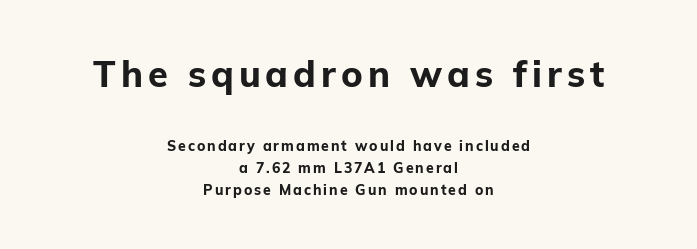
{"serif": "no", "italic": "no", "bold": "yes", "weight": "bold", "width": "normal", "stroke_contrast": "low", "x_height": "medium", "monospaced": "no", "underline": "no", "align": "center", "line_spacing": "normal", "line_spacing_ratio": 1.58, "larger_block": "first", "size_ratio": 2.57, "glyph_px": 36}
